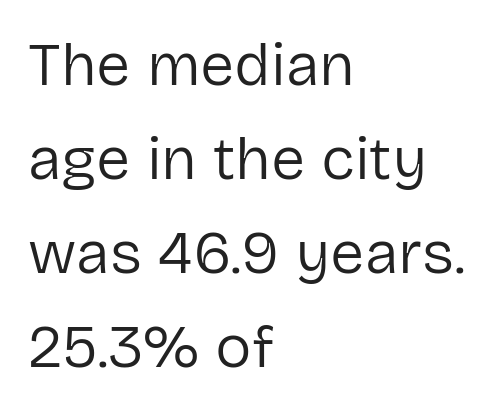
Spacing verdict: proportional, widths tailored to each character. Vertical strokes here are truly vertical. I'd call this a sans setting — the letters go barefoot. A bare baseline throughout the passage.
